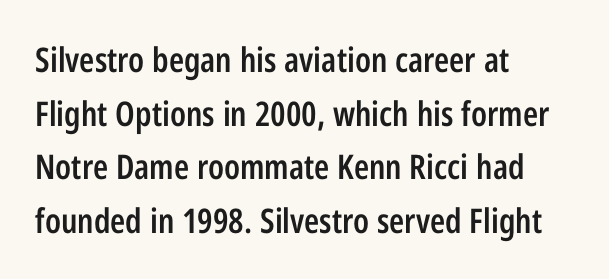
Q: Is the text bold? A: Semi-bold.
Q: Is the text italic (slanted)? A: No, it is upright.
Q: Is the typeface a serif or a sans-serif typeface? A: Sans-serif.
Q: Is the text underlined? A: No.
Q: How is the paragraph aligned? A: Left-aligned.
Q: Is the spacing between letters normal or unusually wide? A: Normal.
Q: Is the spacing between lines tight, normal or loose? A: Normal.
Q: Width (condensed, normal, or wide)? A: Condensed.
Q: Stroke contrast? A: Low.
Q: x-height? A: Medium.
Q: Monospaced? A: No.
